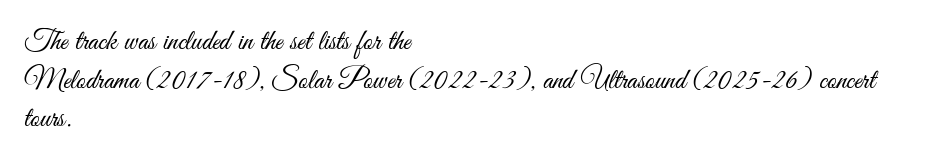
The image shows 29 px light, condensed sans-serif type; set left-aligned, normal line spacing (1.33x), normal letter spacing, not underlined; medium stroke contrast and a small x-height.
